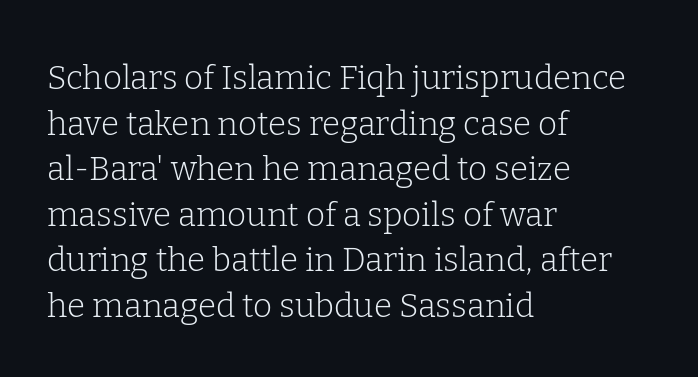
Q: Is the text bold? A: No.
Q: Is the text italic (slanted)? A: No, it is upright.
Q: Is the typeface a serif or a sans-serif typeface? A: Serif.
Q: Is the text underlined? A: No.
Q: How is the paragraph aligned? A: Left-aligned.
Q: Is the spacing between letters normal or unusually wide? A: Normal.
Q: Is the spacing between lines tight, normal or loose? A: Normal.
Q: Width (condensed, normal, or wide)? A: Normal.
Q: Stroke contrast? A: Low.
Q: x-height? A: Medium.
Q: Monospaced? A: No.
